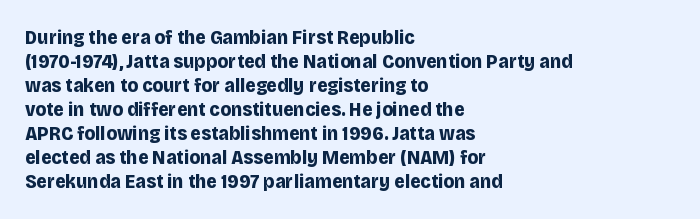
Q: Is the text bold? A: Yes.
Q: Is the text italic (slanted)? A: No, it is upright.
Q: Is the text underlined? A: No.
Q: How is the paragraph aligned? A: Left-aligned.
Q: Is the spacing between letters normal or unusually wide? A: Normal.
